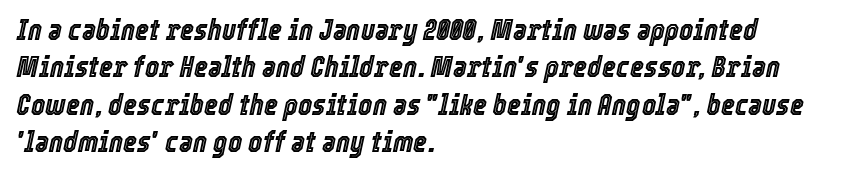
The image shows 30 px condensed type, italic (leaning right); set left-aligned, normal line spacing (1.25x), normal letter spacing, not underlined; a medium x-height.
